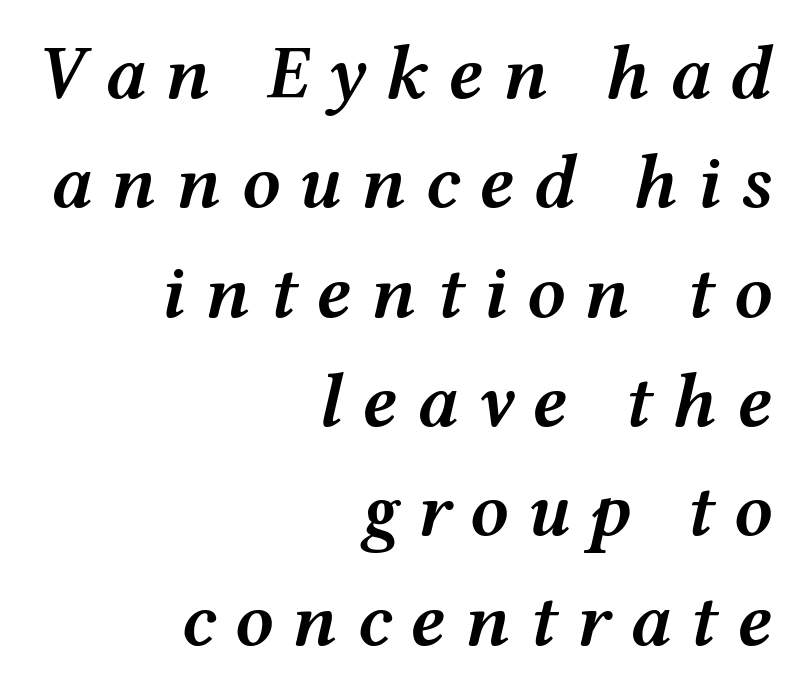
Does extra space separate the letters? Yes, quite a lot of it. Slightly chunky letters — semibold, I'd say, not full bold. Typeset ragged left — the right edge is the straight one. Quick note: italic. Rule under the text: the space is simply empty. The rendering uses a moderate line-height, typical for paragraphs.
